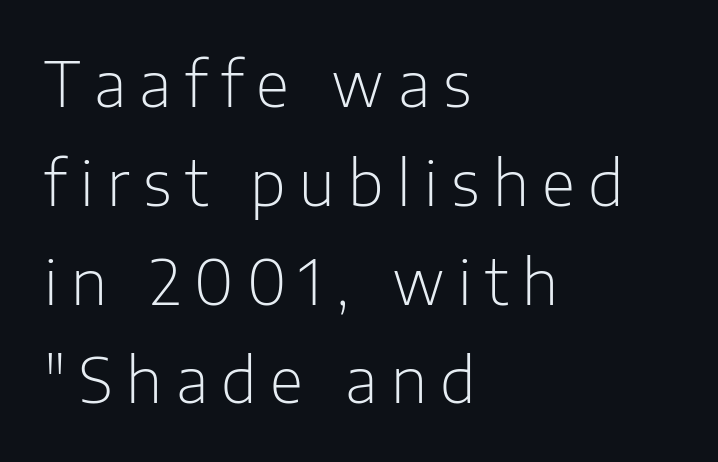
Quick note: interline space is typical. This sample uses an upright cut, with every glyph sitting square on the baseline. Someone cranked the tracking dial way up on this one. Anything drawn beneath the words? Only blank space. Note the varied advance widths — an 'i' is clearly narrower than an 'm'.
